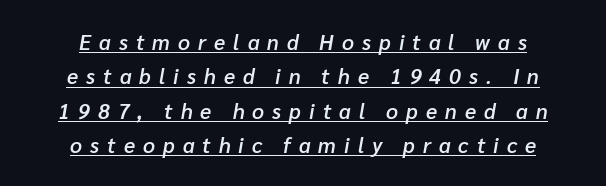
Notice how a bar underscores the lettering throughout. The specimen reads as italic at a glance. Compared with an ordinary text face, these strokes are moderately heavier — a semibold. Both edges are ragged and mirror each other, which tells us the setting is centered. The letterforms stand isolated, each surrounded by extra space.
